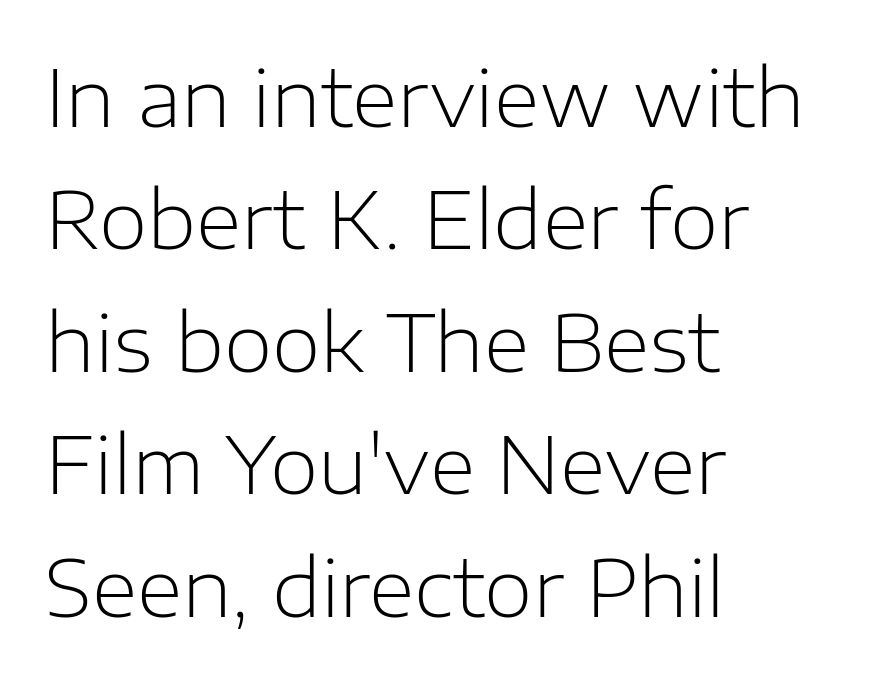
The font sits on the lighter half of the weight spectrum, regular included. The typography opts for an upright posture over an oblique one. All the whitespace from short lines collects on the right. Anything drawn beneath the words? Only blank space.
